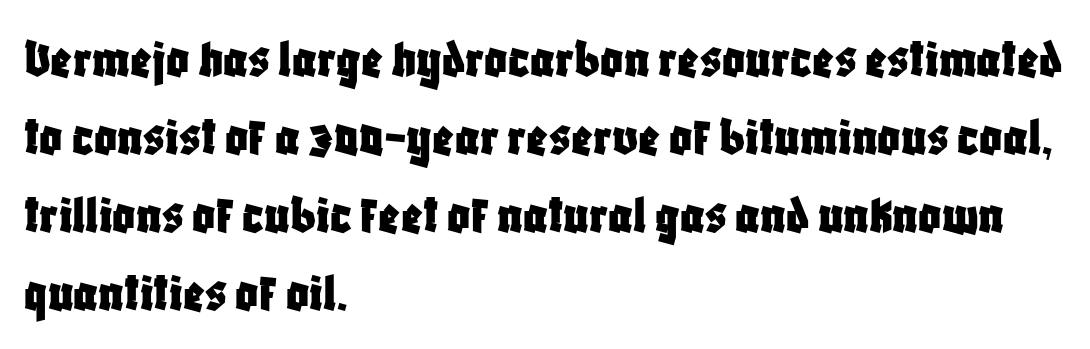
The image shows 56 px condensed sans-serif type, upright; set left-aligned, normal line spacing (1.39x), normal letter spacing, not underlined; low stroke contrast and a large x-height.
